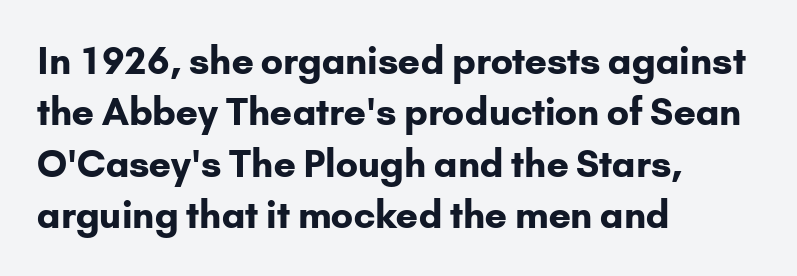
Weight check: bold — yes, fully. In CSS terms this would be text-align: left. Baseline-to-baseline distance is the conventional proportion of letter height. Is this a fixed-width face? No — the glyphs have proportional, varying widths. Descenders are the only things crossing below the line.
